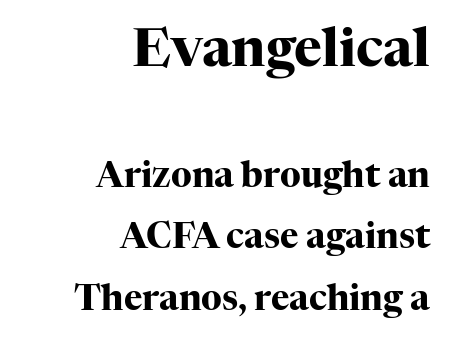
Q: Is the text bold? A: Yes.
Q: Is the text italic (slanted)? A: No, it is upright.
Q: Is the typeface a serif or a sans-serif typeface? A: Serif.
Q: Is the text underlined? A: No.
Q: How is the paragraph aligned? A: Right-aligned.
Q: Is the spacing between letters normal or unusually wide? A: Normal.
Q: Which block of text is set in a larger size, the first (top) or the second (bottom)? A: The first (top) one.
Q: Width (condensed, normal, or wide)? A: Normal.
Q: Stroke contrast? A: High.
Q: x-height? A: Medium.
Q: Monospaced? A: No.
